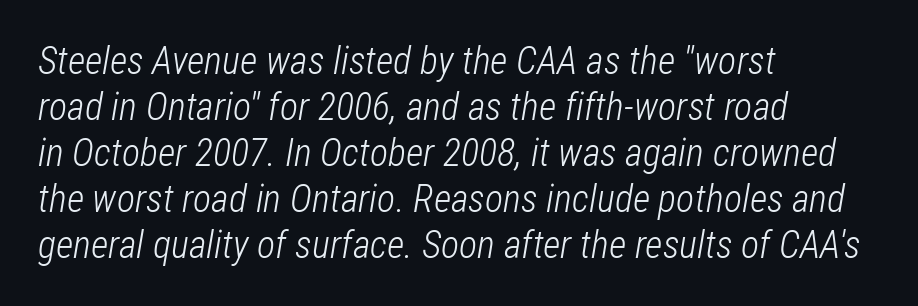
The passage shown leans; its letterforms are oblique. Alignment: flush left. No letter is thick-stroked: the sample isn't bold. Is the letter spacing exaggerated? No — it looks like the ordinary default. Varying glyph widths throughout — classic text-font behaviour.
